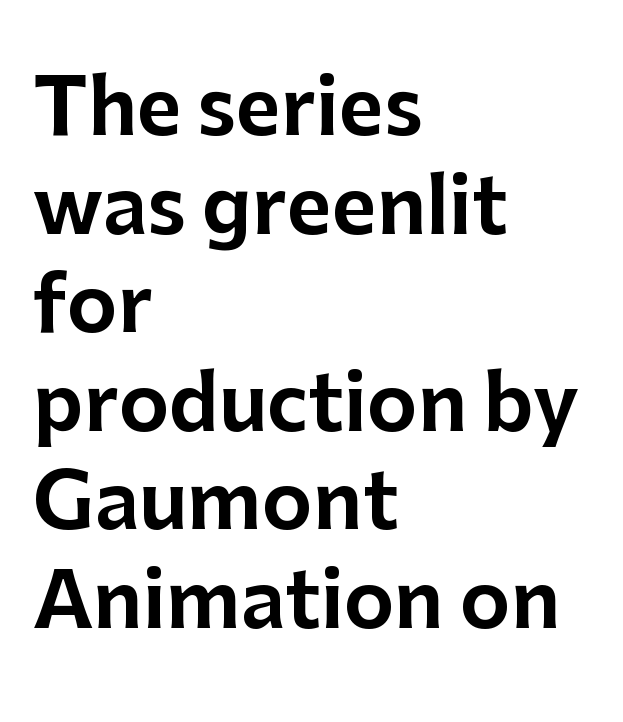
This sample uses a sans-serif face. Descenders hang freely into open space. This is the regular roman posture of the typeface. These lines are rendered in a variable-pitch font. This rendering uses left alignment, leaving the right contour irregular. You could call the tracking neutral — neither tight nor loose.
